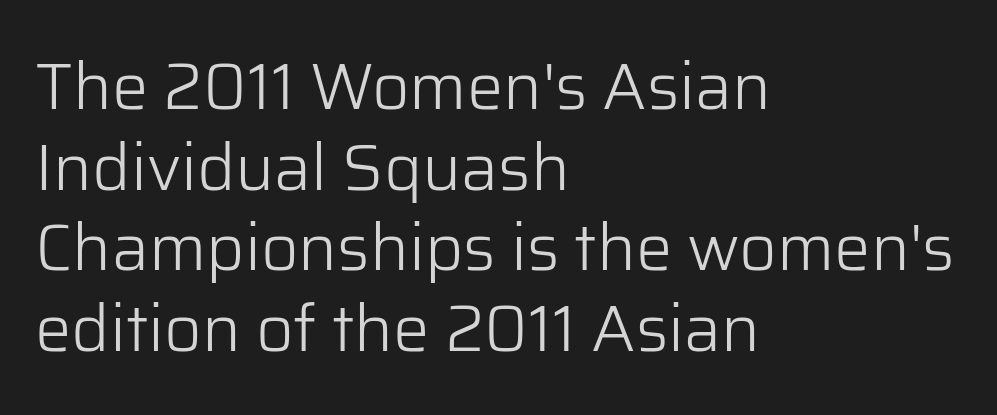
A bare baseline throughout the passage. The typesetting does not lean heavy: it is not bold. The rendering keeps characters at their native spacing. You can tell from the bare stems that sans-serif type was used.
